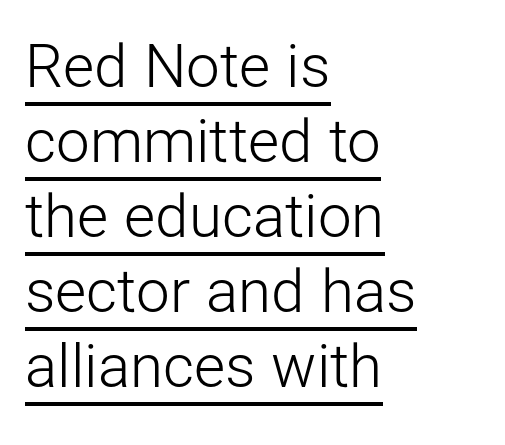
The image shows 60 px light sans-serif type, upright; set left-aligned, normal line spacing (1.25x), normal letter spacing, underlined; low stroke contrast and a medium x-height.
